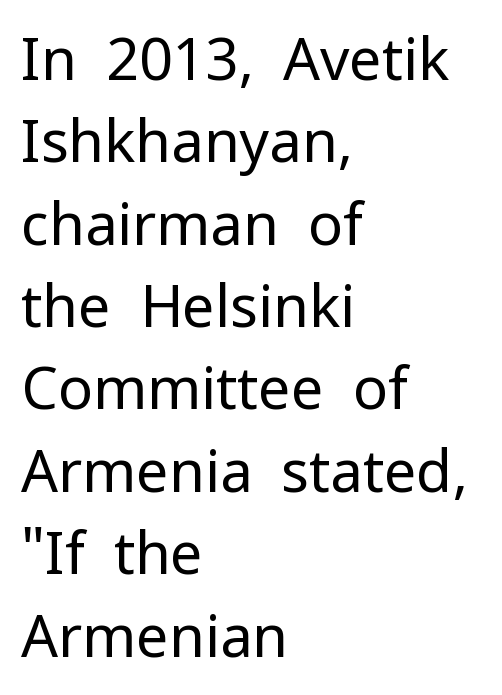
{"serif": "no", "italic": "no", "bold": "no", "weight": "regular", "width": "normal", "stroke_contrast": "low", "x_height": "medium", "monospaced": "no", "underline": "no", "align": "left", "line_spacing": "normal", "line_spacing_ratio": 1.42, "letter_spacing": "normal", "letter_spacing_em": 0.0, "glyph_px": 58}
